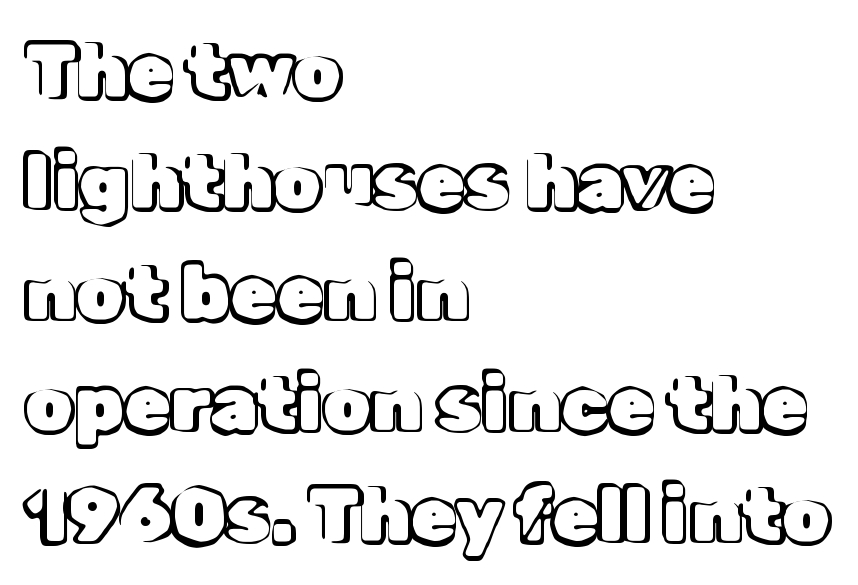
A student would call this left alignment; a typographer would say flush left, rag right. Is this a fixed-width face? No — the glyphs have proportional, varying widths. The axis of the letterforms is exactly vertical. The area under the type is left untouched.
